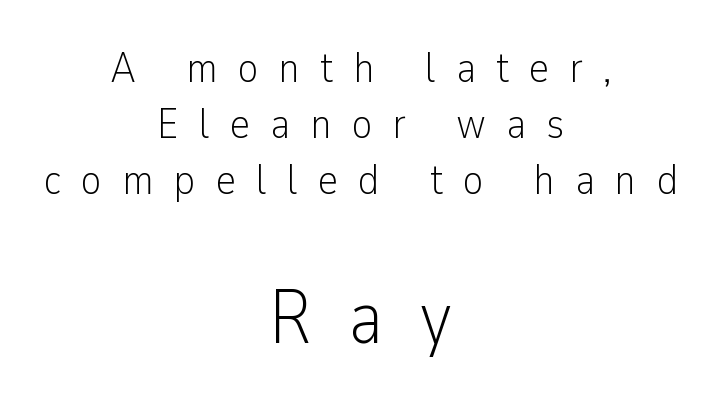
The image shows 76 px light, condensed sans-serif type, upright; set centered, normal line spacing (1.3x), unusually wide letter spacing (+0.47 em), not underlined; the second (bottom) block is 1.77x larger; low stroke contrast and a medium x-height.
